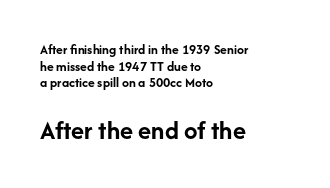
{"italic": "no", "bold": "yes", "underline": "no", "align": "left", "line_spacing_ratio": 1.19, "letter_spacing": "normal", "letter_spacing_em": 0.0, "larger_block": "second", "size_ratio": 1.93, "glyph_px": 27}
